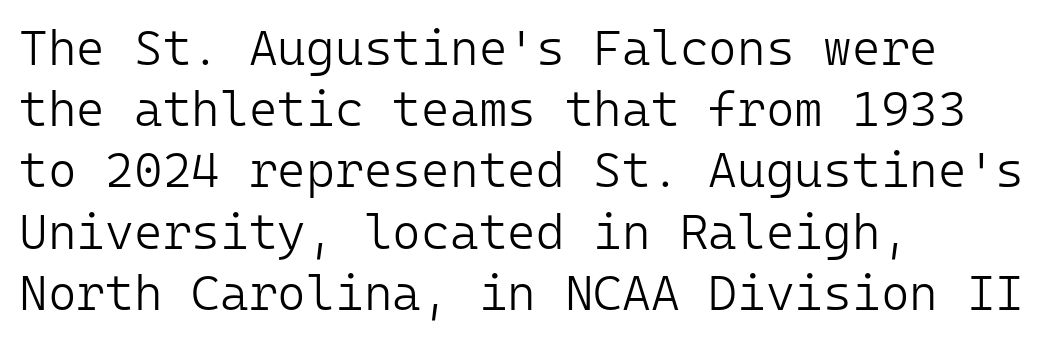
The gaps between neighbouring characters are ordinary and unremarkable. Classification — sans serif. Stems here are at most as thick as an everyday book face. A normal amount of white space separates one row of letters from the next. Ordinary non-slanted type is in use.
